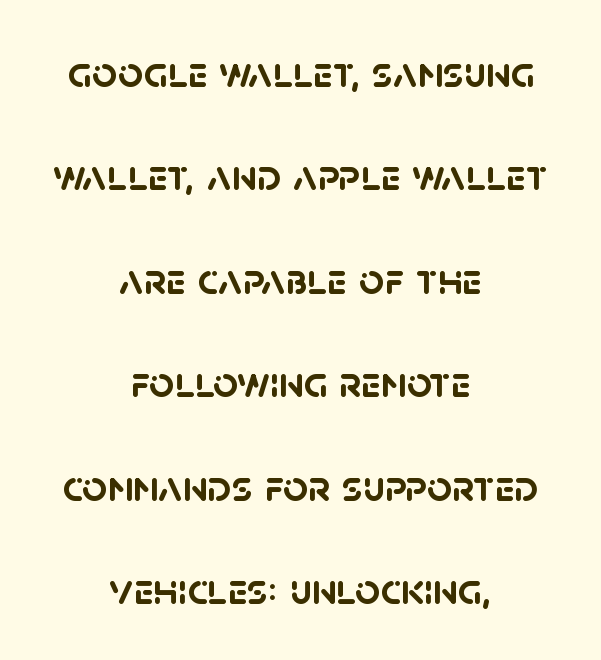
Q: Is the text bold? A: Yes.
Q: Is the typeface a serif or a sans-serif typeface? A: Sans-serif.
Q: Is the text underlined? A: No.
Q: How is the paragraph aligned? A: Centered.
Q: Is the spacing between letters normal or unusually wide? A: Normal.
Q: Is the spacing between lines tight, normal or loose? A: Loose.
Q: Width (condensed, normal, or wide)? A: Normal.
Q: Stroke contrast? A: Low.
Q: x-height? A: Large.
Q: Monospaced? A: No.
